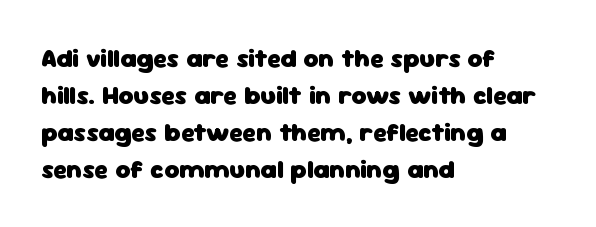
The image shows 26 px bold type, upright; set left-aligned, normal line spacing (1.42x), normal letter spacing, not underlined.
